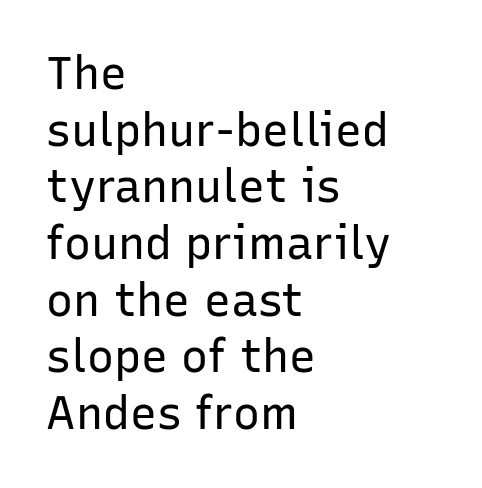
A typesetter would call this zero additional tracking. The rag falls on the right side of this text block. The typesetting does not lean heavy: it is not bold. Has an underline been added? It has not.
